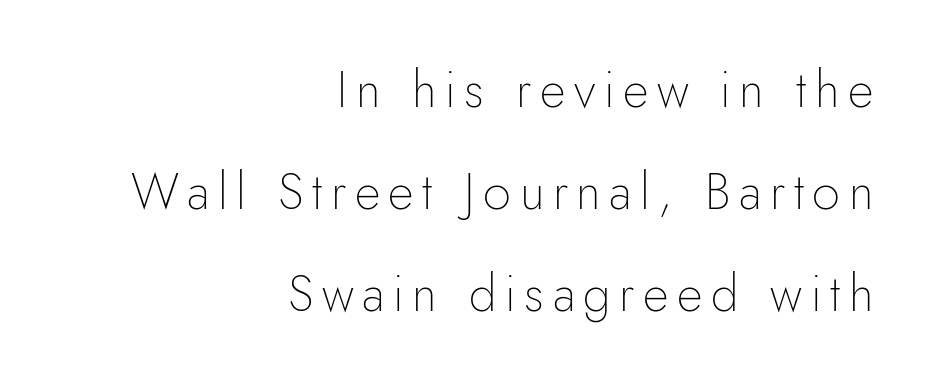
No extra ink here — the face is not bold. Compared with a flush-left layout, this one pins lines to the opposite, right side. Vertical spacing — loose. Descenders are the only things crossing below the line. Spacing verdict: proportional, widths tailored to each character.
